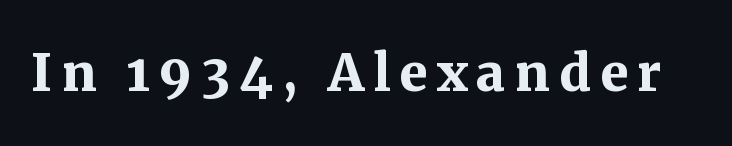
Notice how the stems are strictly vertical — no italics here. Set as a true bold cut, around the 700 mark. The passage shown is typeset with a serif family. Anything drawn beneath the words? Only blank space. Think of a printed novel: that variable character pitch is what you see here.
